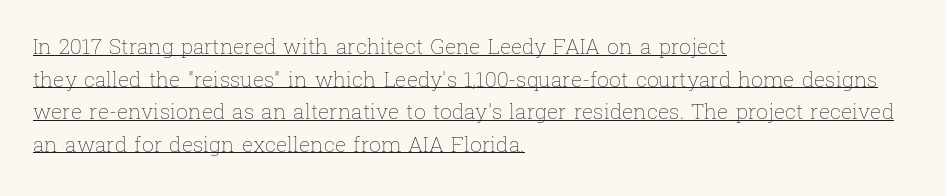
The image shows 21 px text type, upright; set left-aligned, normal line spacing (1.55x), normal letter spacing, underlined.
